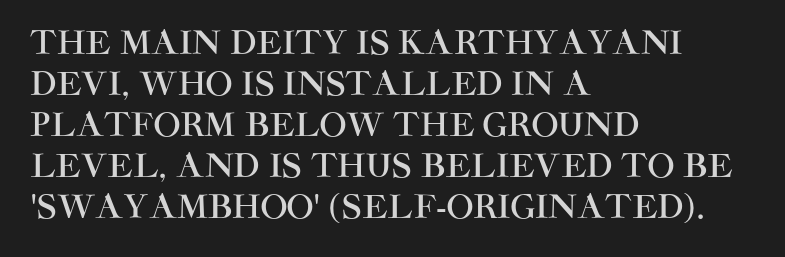
Q: Is the text italic (slanted)? A: No, it is upright.
Q: Is the typeface a serif or a sans-serif typeface? A: Sans-serif.
Q: Is the text underlined? A: No.
Q: How is the paragraph aligned? A: Left-aligned.
Q: Is the spacing between letters normal or unusually wide? A: Normal.
Q: Is the spacing between lines tight, normal or loose? A: Normal.
Q: Width (condensed, normal, or wide)? A: Normal.
Q: Stroke contrast? A: High.
Q: x-height? A: Large.
Q: Monospaced? A: No.
